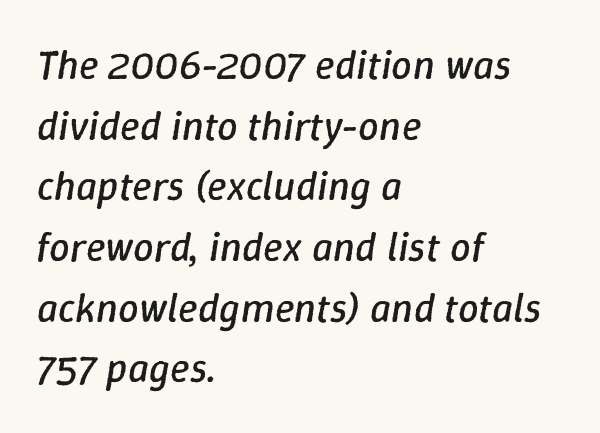
Q: Is the text bold? A: No.
Q: Is the text italic (slanted)? A: Yes, it leans right by about 9 degrees.
Q: Is the text underlined? A: No.
Q: How is the paragraph aligned? A: Left-aligned.
Q: Is the spacing between letters normal or unusually wide? A: Normal.
Q: Is the spacing between lines tight, normal or loose? A: Normal.
Q: Width (condensed, normal, or wide)? A: Normal.
Q: Stroke contrast? A: Low.
Q: x-height? A: Medium.
Q: Monospaced? A: No.
